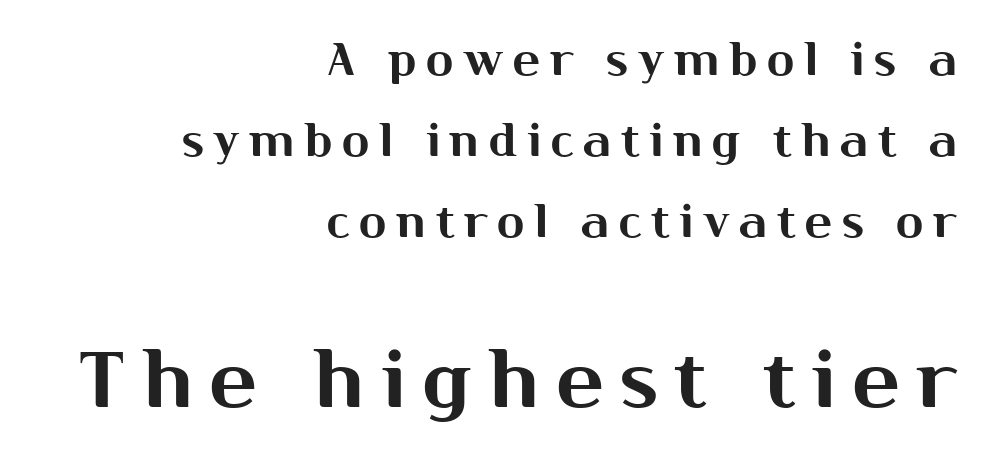
The image shows 78 px sans-serif type, upright; set right-aligned, line spacing 1.8x, unusually wide letter spacing (+0.22 em), not underlined; the second (bottom) block is 1.73x larger; medium stroke contrast and a medium x-height.
